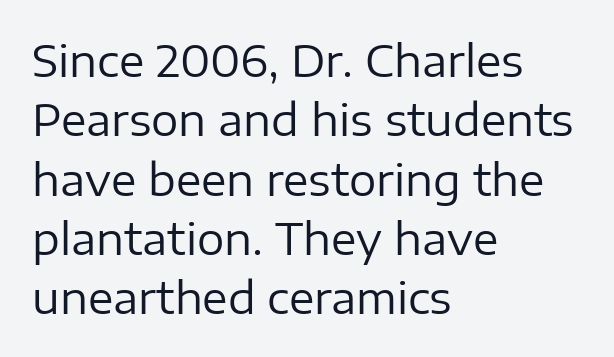
Are there feet on the stems? There aren't — it's a sans. The passage shown is typed in a proportional face where columns would drift. These lines keep a tight, regular rhythm from letter to letter. The letters stand upright; this is a roman face. Where is the straight margin? On the left. Normally led — the rows are evenly, conventionally spaced.
